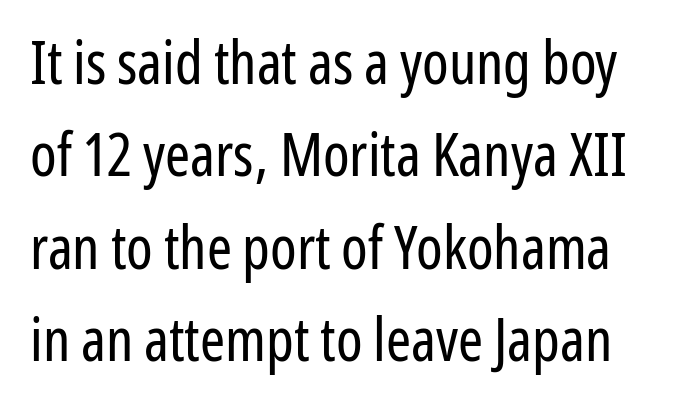
The image shows 60 px regular-weight, condensed sans-serif type, upright; set normal line spacing (1.54x), normal letter spacing, not underlined; low stroke contrast and a medium x-height.
